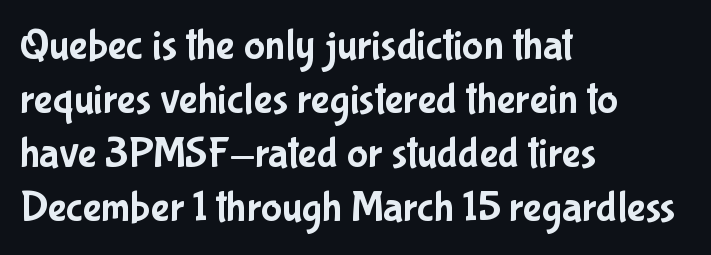
Q: Is the text italic (slanted)? A: No, it is upright.
Q: Is the typeface a serif or a sans-serif typeface? A: Sans-serif.
Q: Is the text underlined? A: No.
Q: How is the paragraph aligned? A: Left-aligned.
Q: Is the spacing between letters normal or unusually wide? A: Normal.
Q: Width (condensed, normal, or wide)? A: Condensed.
Q: Stroke contrast? A: Low.
Q: x-height? A: Medium.
Q: Monospaced? A: No.
